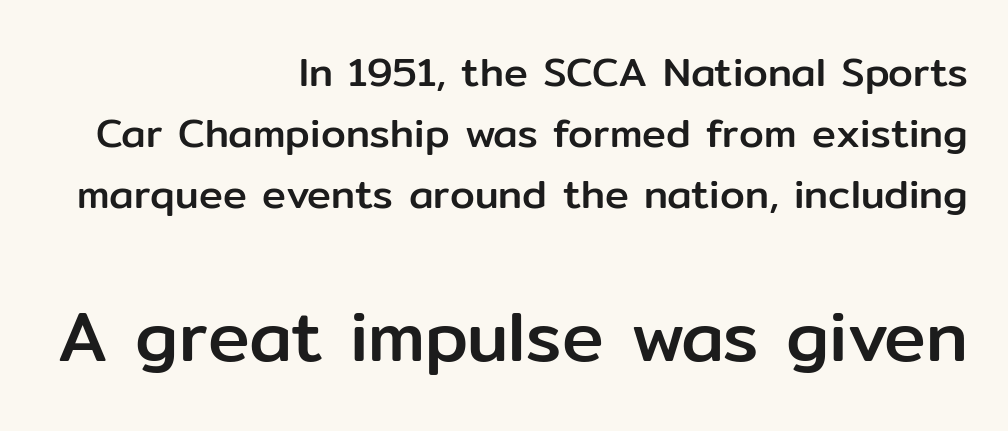
The image shows 70 px sans-serif type, upright; set right-aligned, normal line spacing (1.53x), normal letter spacing, not underlined; the second (bottom) block is 1.75x larger; low stroke contrast and a medium x-height.
